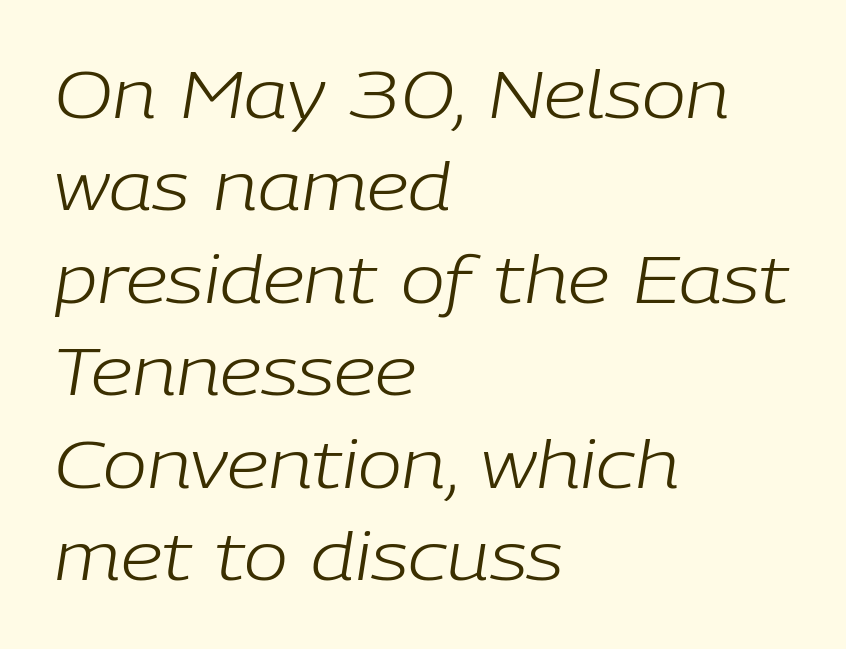
{"italic": "yes", "lean": "right", "slant_degrees": 9, "bold": "no", "weight": "light", "width": "normal", "stroke_contrast": "low", "x_height": "medium", "monospaced": "no", "underline": "no", "align": "left", "line_spacing": "normal", "line_spacing_ratio": 1.4, "letter_spacing": "normal", "letter_spacing_em": 0.0, "glyph_px": 66}
